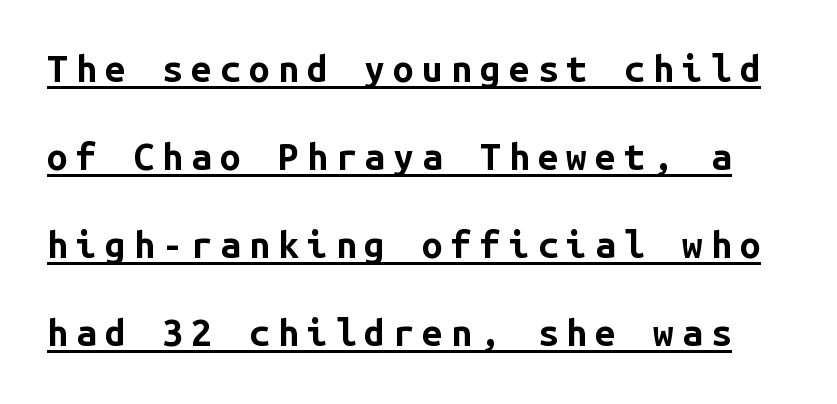
The image shows 37 px bold sans-serif type, upright, monospaced; set loose line spacing (2.38x), unusually wide letter spacing (+0.22 em), underlined; low stroke contrast and a medium x-height.
